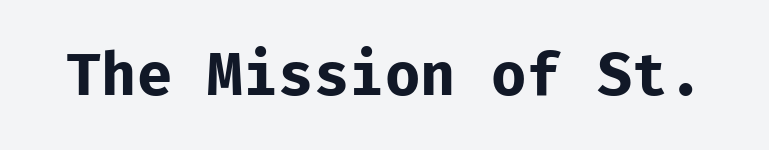
{"serif": "no", "italic": "no", "bold": "yes", "weight": "bold", "width": "normal", "stroke_contrast": "low", "x_height": "medium", "monospaced": "yes", "underline": "no", "letter_spacing": "normal", "letter_spacing_em": 0.0, "glyph_px": 59}
